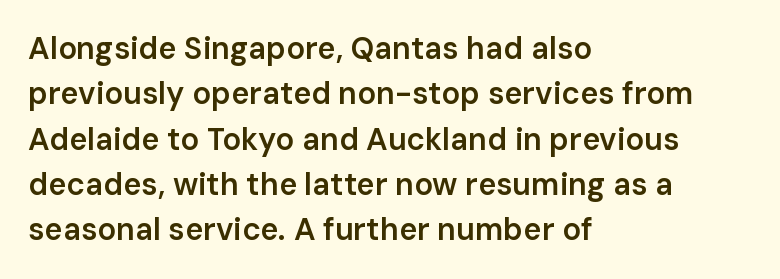
Q: Is the text bold? A: Semi-bold.
Q: Is the text italic (slanted)? A: No, it is upright.
Q: Is the typeface a serif or a sans-serif typeface? A: Sans-serif.
Q: Is the text underlined? A: No.
Q: How is the paragraph aligned? A: Left-aligned.
Q: Is the spacing between letters normal or unusually wide? A: Normal.
Q: Is the spacing between lines tight, normal or loose? A: Normal.
Q: Width (condensed, normal, or wide)? A: Normal.
Q: Stroke contrast? A: Low.
Q: x-height? A: Medium.
Q: Monospaced? A: No.
